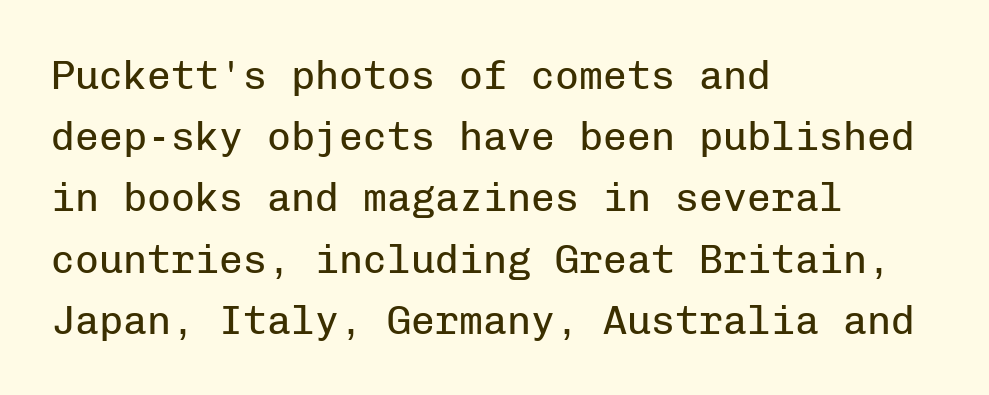
Q: Is the text bold? A: No.
Q: Is the text italic (slanted)? A: No, it is upright.
Q: Is the typeface a serif or a sans-serif typeface? A: Sans-serif.
Q: Is the text underlined? A: No.
Q: How is the paragraph aligned? A: Left-aligned.
Q: Is the spacing between letters normal or unusually wide? A: Normal.
Q: Is the spacing between lines tight, normal or loose? A: Normal.
Q: Width (condensed, normal, or wide)? A: Normal.
Q: Stroke contrast? A: Low.
Q: x-height? A: Medium.
Q: Monospaced? A: Yes.
